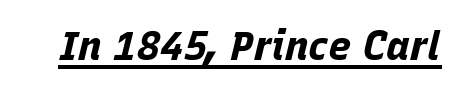
Spacing verdict: proportional, widths tailored to each character. Nobody touched the tracking dial on this one. The specimen reads as italic at a glance. The rendered words wear a rule along their underside.
